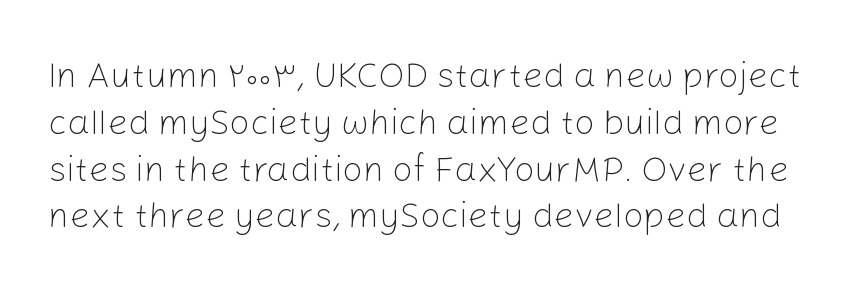
Q: Is the text bold? A: No.
Q: Is the text italic (slanted)? A: No, it is upright.
Q: Is the typeface a serif or a sans-serif typeface? A: Sans-serif.
Q: Is the text underlined? A: No.
Q: Is the spacing between letters normal or unusually wide? A: Normal.
Q: Is the spacing between lines tight, normal or loose? A: Normal.
Q: Width (condensed, normal, or wide)? A: Normal.
Q: Stroke contrast? A: Low.
Q: x-height? A: Medium.
Q: Monospaced? A: No.
